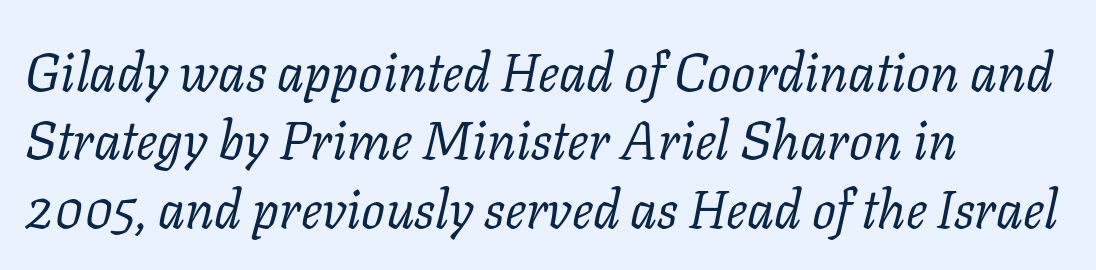
Q: Is the text bold? A: No.
Q: Is the text italic (slanted)? A: Yes, it leans right by about 11 degrees.
Q: Is the typeface a serif or a sans-serif typeface? A: Serif.
Q: Is the text underlined? A: No.
Q: How is the paragraph aligned? A: Left-aligned.
Q: Is the spacing between letters normal or unusually wide? A: Normal.
Q: Is the spacing between lines tight, normal or loose? A: Normal.
Q: Width (condensed, normal, or wide)? A: Normal.
Q: Stroke contrast? A: Low.
Q: x-height? A: Medium.
Q: Monospaced? A: No.
